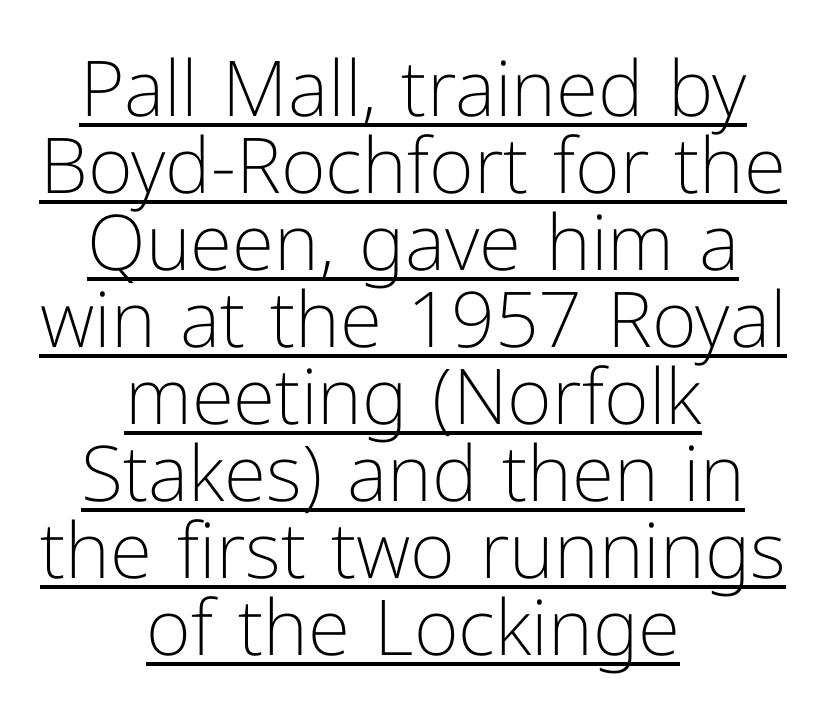
Q: Is the text bold? A: No.
Q: Is the text italic (slanted)? A: No, it is upright.
Q: Is the typeface a serif or a sans-serif typeface? A: Sans-serif.
Q: Is the text underlined? A: Yes.
Q: How is the paragraph aligned? A: Centered.
Q: Is the spacing between letters normal or unusually wide? A: Normal.
Q: Is the spacing between lines tight, normal or loose? A: Tight.
Q: Width (condensed, normal, or wide)? A: Normal.
Q: Stroke contrast? A: Low.
Q: x-height? A: Medium.
Q: Monospaced? A: No.
